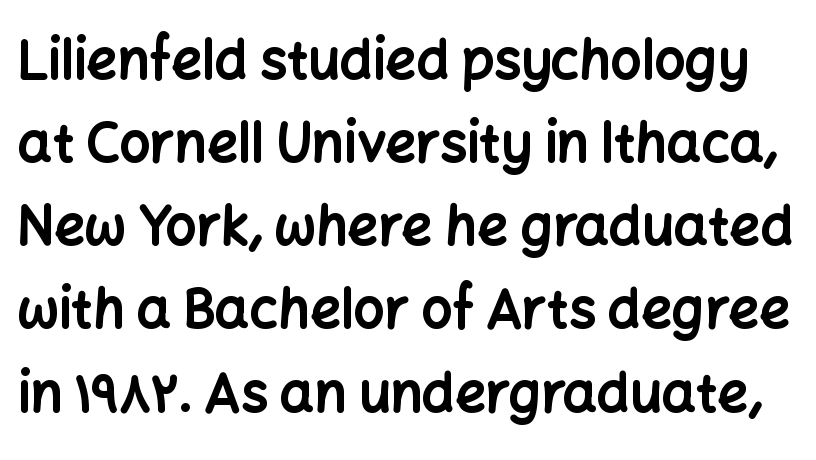
{"serif": "no", "italic": "no", "bold": "yes", "weight": "bold", "width": "normal", "stroke_contrast": "low", "x_height": "medium", "monospaced": "no", "underline": "no", "line_spacing": "normal", "line_spacing_ratio": 1.54, "letter_spacing": "normal", "letter_spacing_em": 0.0, "glyph_px": 54}
